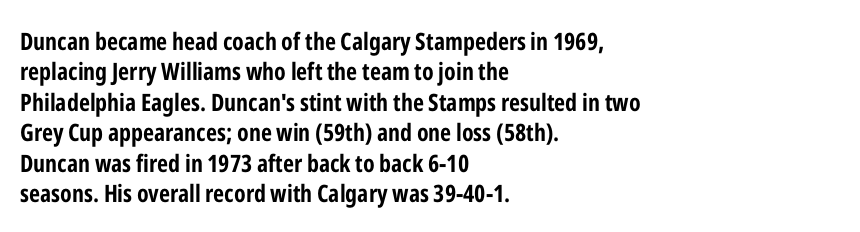
The image shows 24 px bold type, upright; set left-aligned, normal line spacing (1.27x), normal letter spacing, not underlined.
